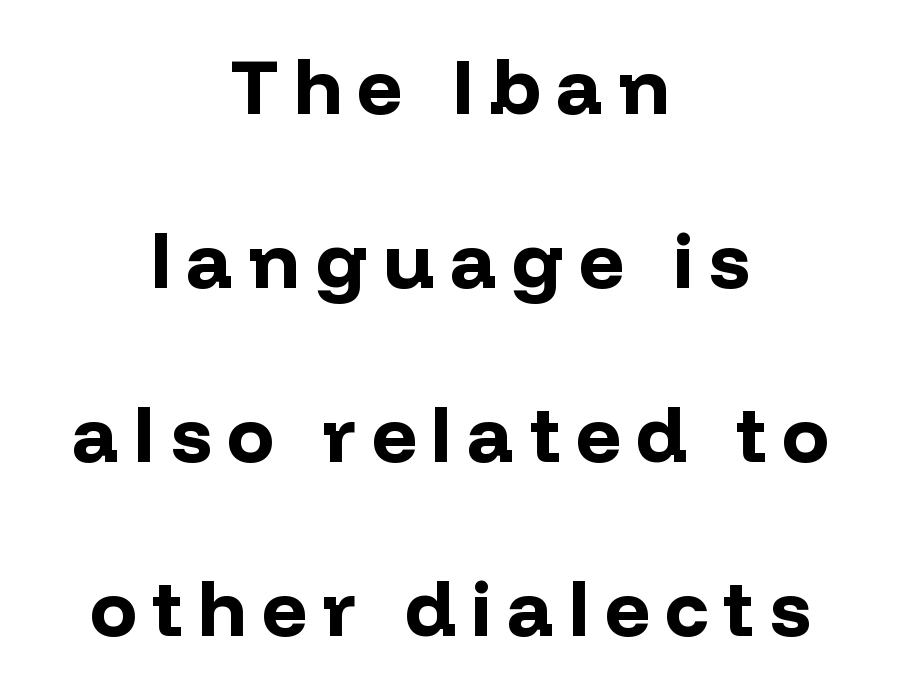
The image shows 78 px bold sans-serif type, upright; set centered, loose line spacing (2.23x), unusually wide letter spacing (+0.2 em), not underlined; low stroke contrast and a medium x-height.
